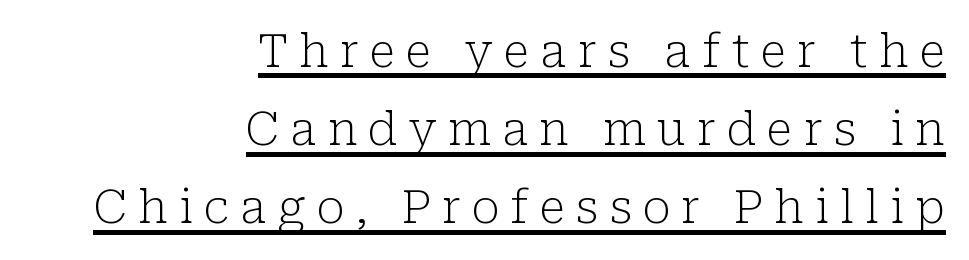
{"serif": "yes", "italic": "no", "bold": "no", "weight": "light", "width": "normal", "stroke_contrast": "low", "x_height": "medium", "monospaced": "no", "underline": "yes", "align": "right", "line_spacing": "normal", "line_spacing_ratio": 1.7, "letter_spacing": "wide", "letter_spacing_em": 0.24, "glyph_px": 46}
